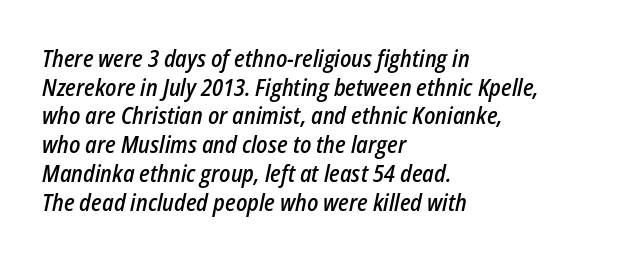
{"italic": "yes", "lean": "right", "slant_degrees": 12, "bold": "semi", "underline": "no", "align": "left", "line_spacing": "normal", "line_spacing_ratio": 1.25, "letter_spacing": "normal", "letter_spacing_em": 0.0, "glyph_px": 23}
